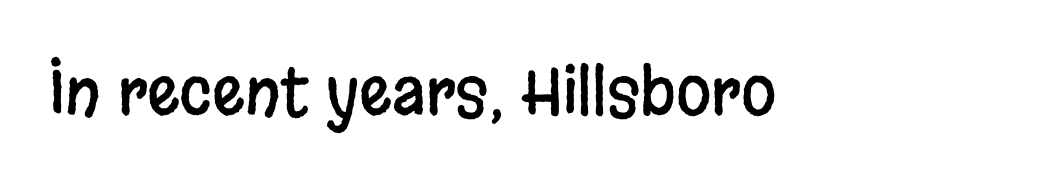
Q: Is the text italic (slanted)? A: No, it is upright.
Q: Is the typeface a serif or a sans-serif typeface? A: Sans-serif.
Q: Is the text underlined? A: No.
Q: Is the spacing between letters normal or unusually wide? A: Normal.
Q: Width (condensed, normal, or wide)? A: Condensed.
Q: Stroke contrast? A: Low.
Q: x-height? A: Large.
Q: Monospaced? A: No.
